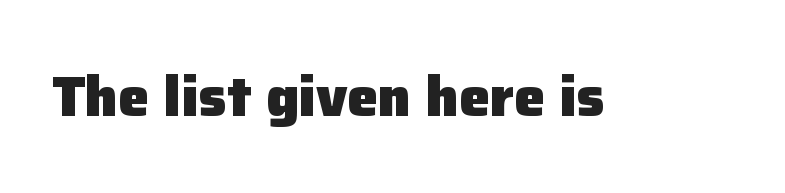
Q: Is the text bold? A: Yes.
Q: Is the text italic (slanted)? A: No, it is upright.
Q: Is the typeface a serif or a sans-serif typeface? A: Sans-serif.
Q: Is the text underlined? A: No.
Q: Is the spacing between letters normal or unusually wide? A: Normal.
Q: Width (condensed, normal, or wide)? A: Normal.
Q: Stroke contrast? A: Low.
Q: x-height? A: Medium.
Q: Monospaced? A: No.
